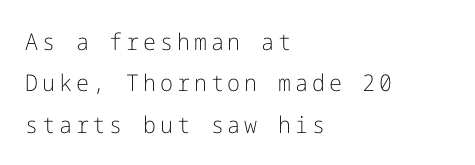
Q: Is the text bold? A: No.
Q: Is the text italic (slanted)? A: No, it is upright.
Q: Is the text underlined? A: No.
Q: How is the paragraph aligned? A: Left-aligned.
